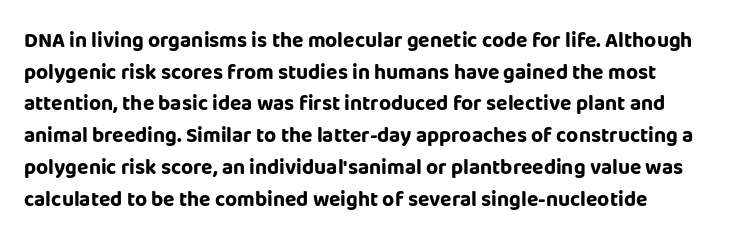
Q: Is the text bold? A: Yes.
Q: Is the text italic (slanted)? A: No, it is upright.
Q: Is the text underlined? A: No.
Q: How is the paragraph aligned? A: Left-aligned.
Q: Is the spacing between letters normal or unusually wide? A: Normal.
Q: Is the spacing between lines tight, normal or loose? A: Normal.
